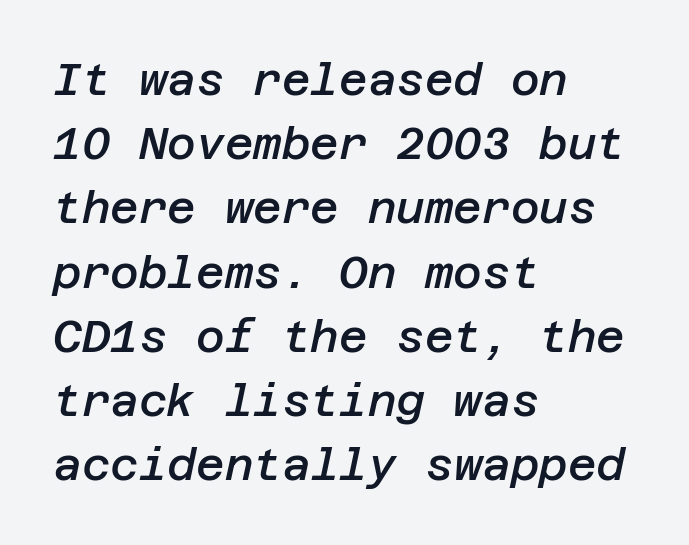
{"italic": "yes", "lean": "right", "slant_degrees": 12, "bold": "semi", "weight": "semibold", "width": "normal", "stroke_contrast": "low", "x_height": "large", "underline": "no", "align": "left", "line_spacing": "normal", "line_spacing_ratio": 1.46, "letter_spacing": "normal", "letter_spacing_em": 0.0, "glyph_px": 44}
